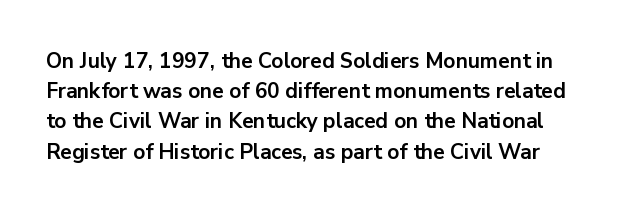
Q: Is the text bold? A: Yes.
Q: Is the text italic (slanted)? A: No, it is upright.
Q: Is the text underlined? A: No.
Q: Is the spacing between letters normal or unusually wide? A: Normal.
Q: Is the spacing between lines tight, normal or loose? A: Normal.
